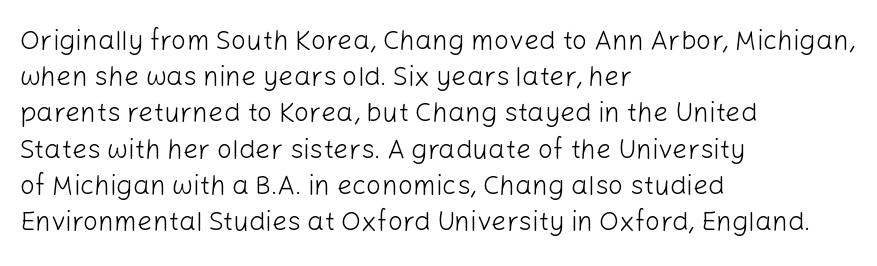
The image shows 27 px text type, upright; set left-aligned, normal line spacing (1.34x), normal letter spacing, not underlined.
